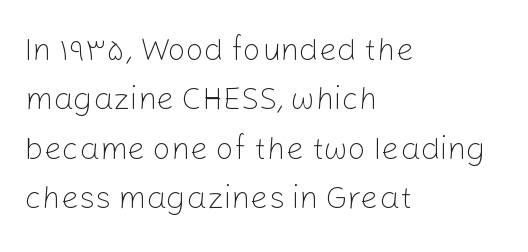
The image shows 32 px light sans-serif type, upright; set left-aligned, normal line spacing (1.54x), normal letter spacing, not underlined; low stroke contrast and a medium x-height.
